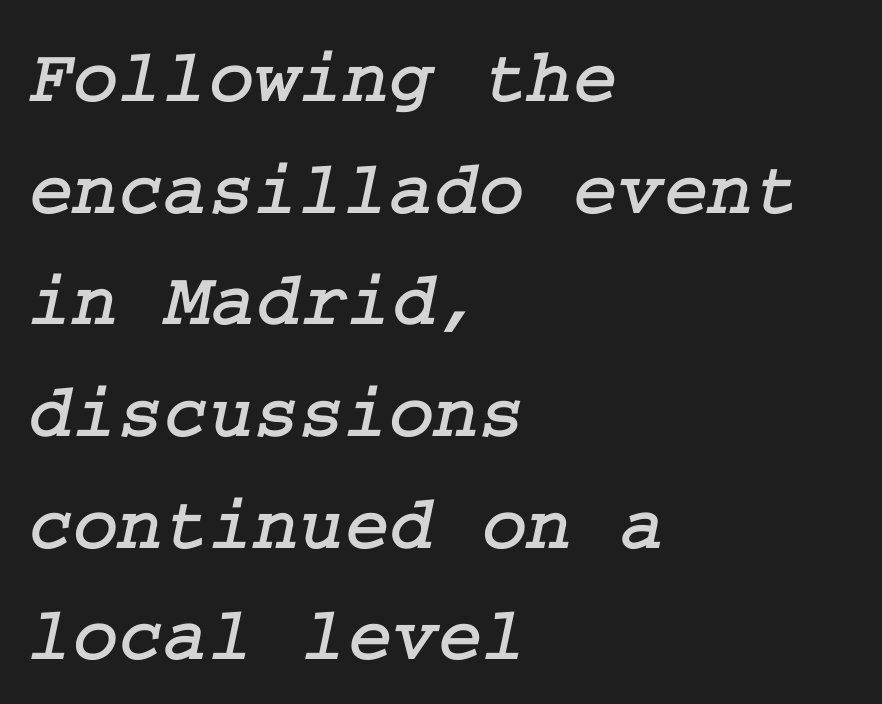
Short note: letters normally spaced. The paragraph shown leans on its left margin. These lines sit exactly where default settings would place them. No word sits above an underline. This sample uses a serif face.
